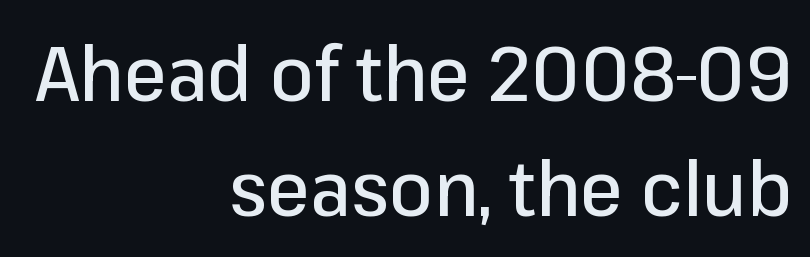
The space between consecutive lines is moderate. Each word holds together tightly as a unit, with standard inter-letter gaps. This sample uses a sans-serif face. The letters stand upright; this is a roman face. The setting favours the right margin, as signatures and pull-quotes sometimes do. A bare baseline throughout the passage.
